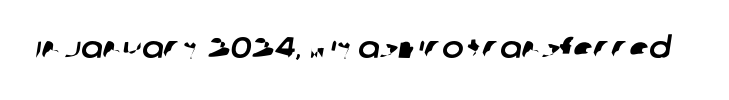
Look at the tracking — it's just the regular setting, nothing added. The rendering shows plain stroke endings on the letterforms — a sans-serif design. The passage shown is typed in a proportional face where columns would drift. Check the space under the baseline: it is left empty.
